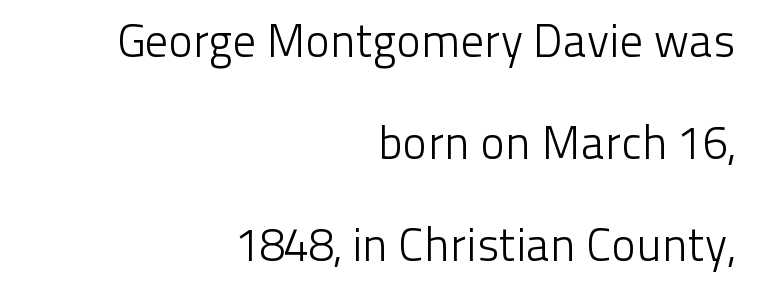
The image shows 46 px light sans-serif type, upright; set right-aligned, loose line spacing (2.22x), normal letter spacing, not underlined; low stroke contrast and a medium x-height.
